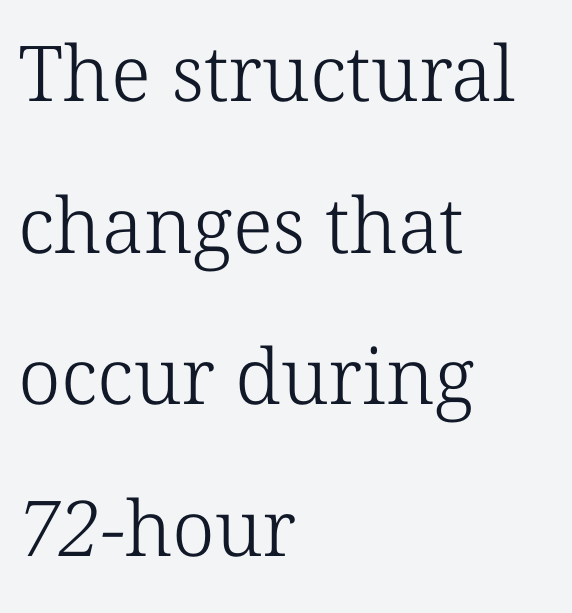
{"serif": "yes", "bold": "no", "weight": "light", "width": "normal", "stroke_contrast": "low", "x_height": "medium", "monospaced": "no", "underline": "no", "align": "left", "line_spacing": "loose", "line_spacing_ratio": 1.97, "letter_spacing": "normal", "letter_spacing_em": 0.0, "glyph_px": 77}
